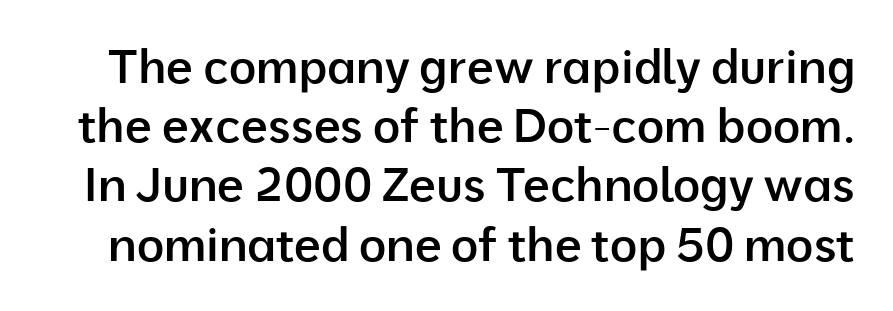
Q: Is the text bold? A: Semi-bold.
Q: Is the text italic (slanted)? A: No, it is upright.
Q: Is the typeface a serif or a sans-serif typeface? A: Sans-serif.
Q: Is the text underlined? A: No.
Q: Is the spacing between letters normal or unusually wide? A: Normal.
Q: Is the spacing between lines tight, normal or loose? A: Normal.
Q: Width (condensed, normal, or wide)? A: Normal.
Q: Stroke contrast? A: Low.
Q: x-height? A: Medium.
Q: Monospaced? A: No.
